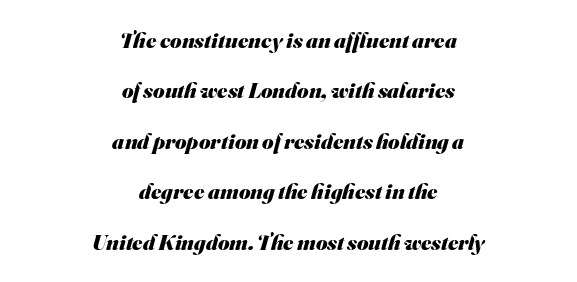
Look at the tracking — it's just the regular setting, nothing added. The specimen omits any rule beneath the text block's lines. Typographic density is high because the face is bold. The paragraph has two soft edges and a firm central axis.
